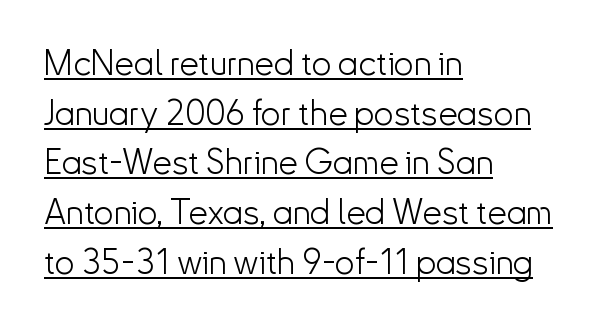
The image shows 35 px light sans-serif type, upright; set left-aligned, normal line spacing (1.42x), normal letter spacing, underlined; low stroke contrast and a small x-height.
